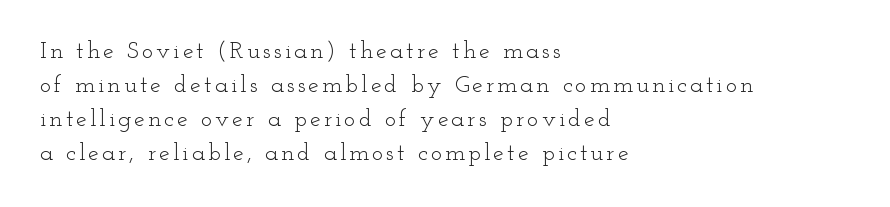
{"italic": "no", "bold": "no", "underline": "no", "align": "left", "line_spacing": "normal", "line_spacing_ratio": 1.42, "glyph_px": 24}
